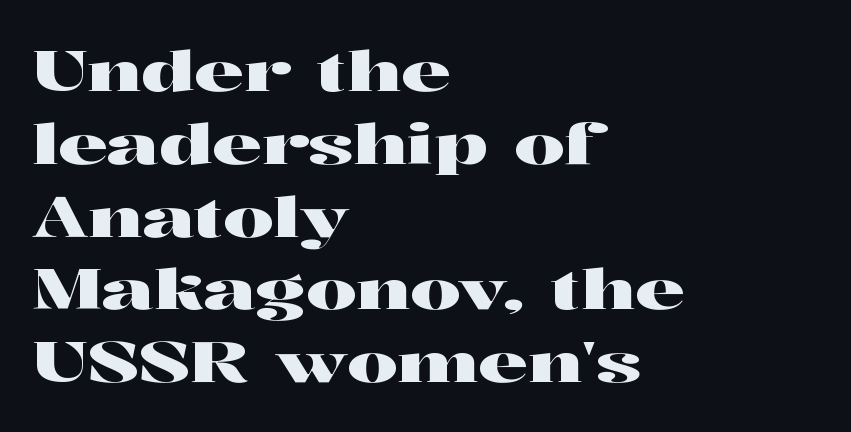
The image shows 56 px wide serif type, upright; set left-aligned, normal line spacing (1.3x), normal letter spacing, not underlined; high stroke contrast and a medium x-height.
